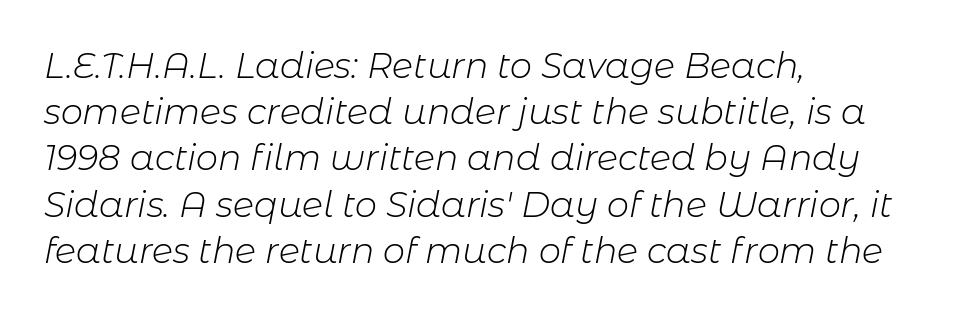
Q: Is the text bold? A: No.
Q: Is the text italic (slanted)? A: Yes, it leans right by about 11 degrees.
Q: Is the text underlined? A: No.
Q: How is the paragraph aligned? A: Left-aligned.
Q: Is the spacing between letters normal or unusually wide? A: Normal.
Q: Is the spacing between lines tight, normal or loose? A: Normal.
Q: Width (condensed, normal, or wide)? A: Normal.
Q: Stroke contrast? A: Low.
Q: x-height? A: Medium.
Q: Monospaced? A: No.
